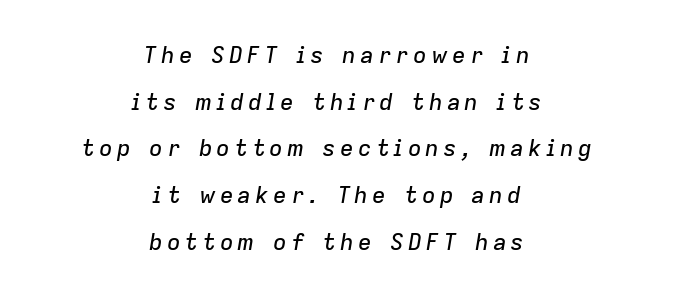
Baseline-to-baseline distance is far greater than the letter height. One-word summary of the alignment: center. The space directly below the letters is spotless. Looking at the ascenders, they clearly lean.
